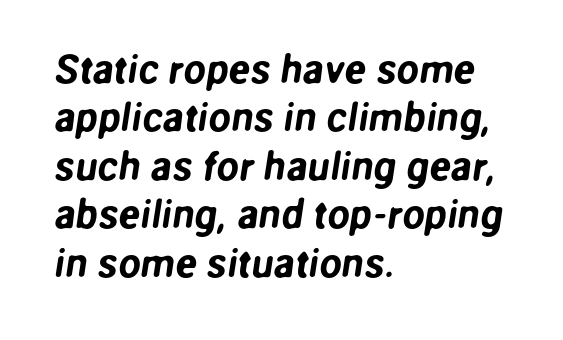
{"serif": "no", "width": "normal", "stroke_contrast": "low", "x_height": "medium", "monospaced": "no", "underline": "no", "align": "left", "line_spacing_ratio": 1.21, "letter_spacing": "normal", "letter_spacing_em": 0.0, "glyph_px": 40}
